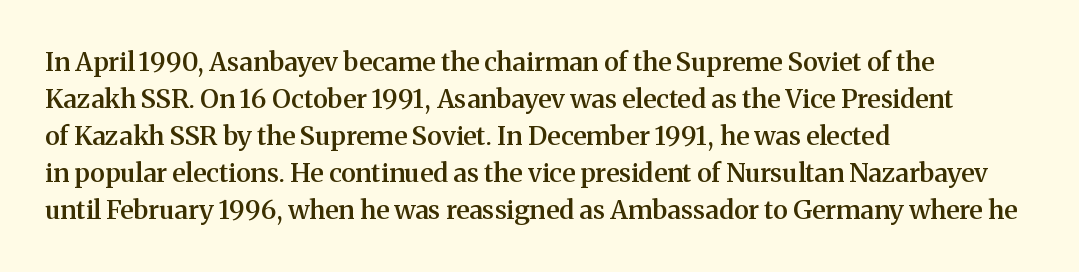
Successive baselines arrive at the customary interval. What weight is shown? A semibold, between regular and bold. The baseline area is clear. Compared with typical body copy, the letter spacing here is the same. When letters stand straight like this, we call the style roman or upright.
